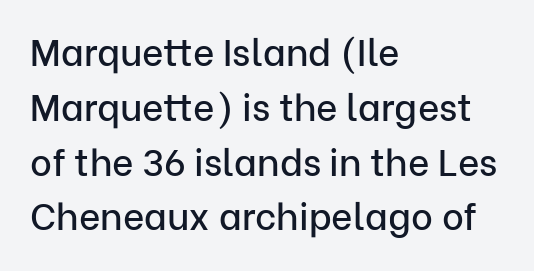
{"serif": "no", "italic": "no", "width": "normal", "stroke_contrast": "low", "x_height": "medium", "monospaced": "no", "underline": "no", "align": "left", "line_spacing": "normal", "line_spacing_ratio": 1.48, "letter_spacing": "normal", "letter_spacing_em": 0.0, "glyph_px": 37}
